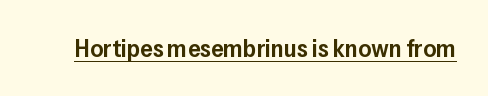
{"italic": "no", "bold": "semi", "underline": "yes", "letter_spacing": "normal", "letter_spacing_em": 0.0, "glyph_px": 25}
